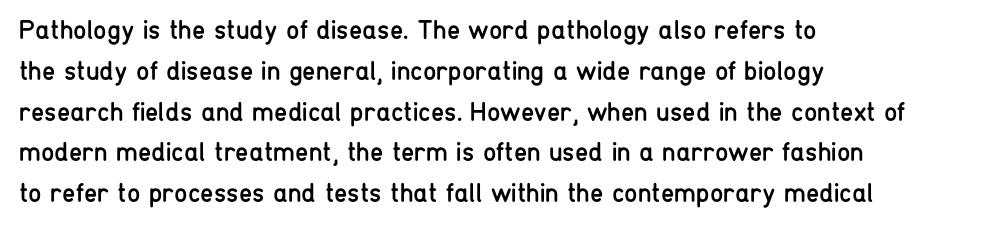
The passage shown stacks its lines at a standard gap. Plain, unruled lines of type. Summary of weight: not heavy and not bold. The rendering keeps characters at their native spacing. Notice how the stems are strictly vertical — no italics here.
